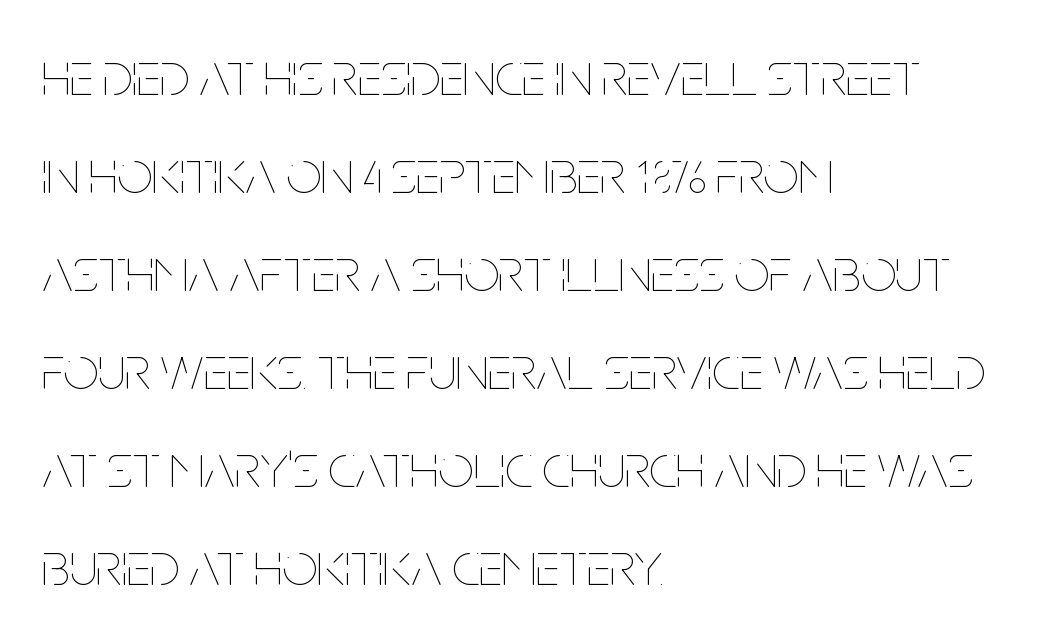
Q: Is the text bold? A: No.
Q: Is the text italic (slanted)? A: No, it is upright.
Q: Is the text underlined? A: No.
Q: How is the paragraph aligned? A: Left-aligned.
Q: Is the spacing between letters normal or unusually wide? A: Normal.
Q: Is the spacing between lines tight, normal or loose? A: Normal.
Q: Width (condensed, normal, or wide)? A: Condensed.
Q: Stroke contrast? A: Low.
Q: x-height? A: Large.
Q: Monospaced? A: No.
